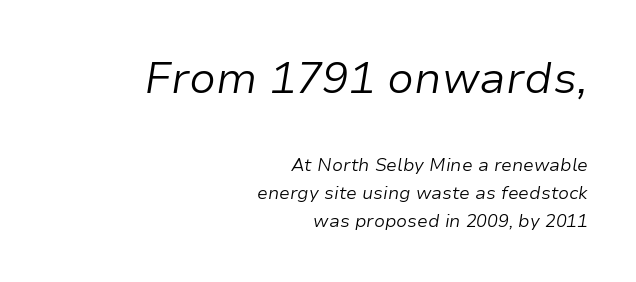
Q: Is the text bold? A: No.
Q: Is the text italic (slanted)? A: Yes, it leans right by about 9 degrees.
Q: Is the text underlined? A: No.
Q: How is the paragraph aligned? A: Right-aligned.
Q: Is the spacing between letters normal or unusually wide? A: Normal.
Q: Is the spacing between lines tight, normal or loose? A: Normal.
Q: Which block of text is set in a larger size, the first (top) or the second (bottom)? A: The first (top) one.
Q: Width (condensed, normal, or wide)? A: Normal.
Q: Stroke contrast? A: Low.
Q: x-height? A: Medium.
Q: Monospaced? A: No.
